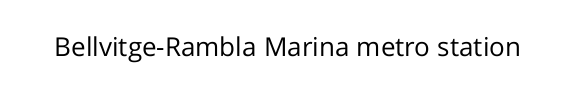
Q: Is the text bold? A: No.
Q: Is the text italic (slanted)? A: No, it is upright.
Q: Is the text underlined? A: No.
Q: Is the spacing between letters normal or unusually wide? A: Normal.
